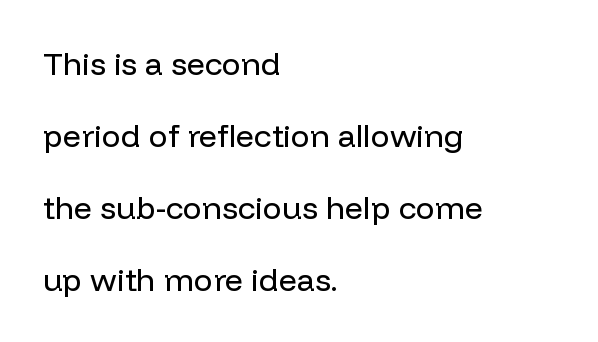
The image shows 32 px regular-weight sans-serif type, upright; set left-aligned, loose line spacing (2.25x), normal letter spacing, not underlined; low stroke contrast and a medium x-height.
